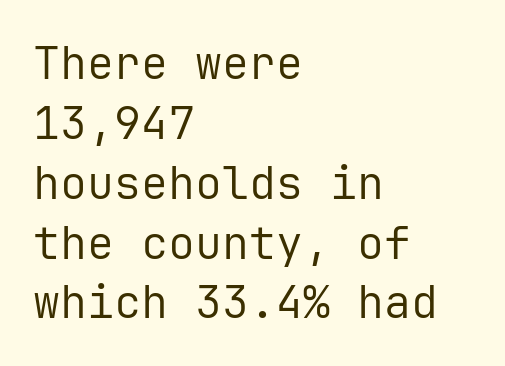
The foot of each line stays bare and open. The lines are quadded left. The designer left line spacing at the default. Unlike italic type, these characters show no tilt at all. Stems here are at most as thick as an everyday book face. Letterform terminals end flat and unadorned throughout the passage.
